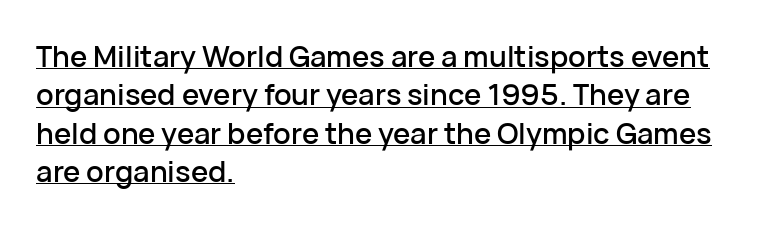
The horizontal fit of the characters is conventional and even. You can tell from the bare stems that sans-serif type was used. Every stem runs plumb, perpendicular to the baseline. The face used here is proportionally spaced, like ordinary book or web type. Like a heading marked for emphasis, these lines bear an underscore.
